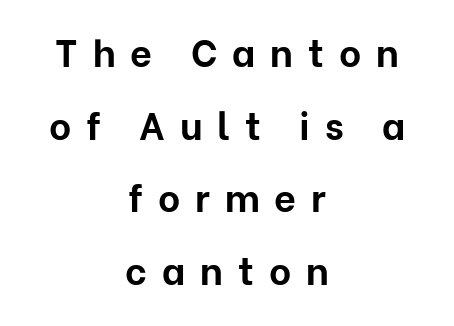
I'd describe the lettering as bold — thick and assertive. Font category for this specimen: sans-serif. Spacing verdict: proportional, widths tailored to each character. Reading down the block, each line starts at a different indent, mirrored at its end. Successive baselines arrive slowly, with a big drop between each.
